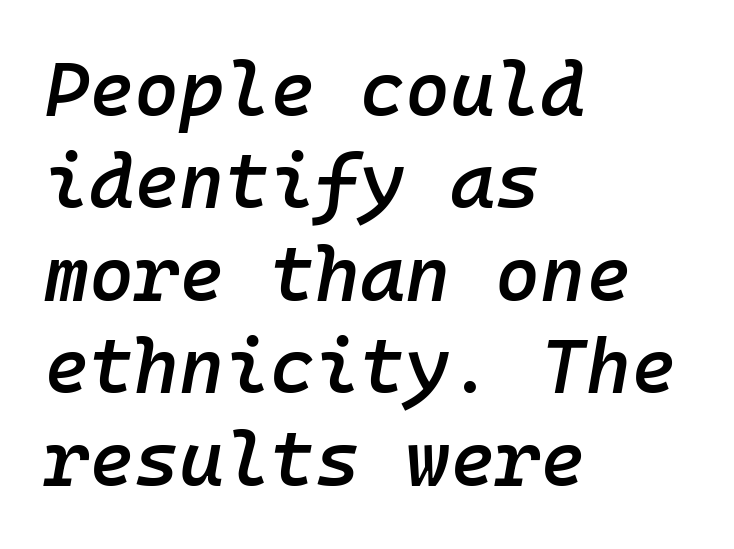
{"italic": "yes", "lean": "right", "slant_degrees": 10, "bold": "semi", "weight": "semibold", "width": "normal", "stroke_contrast": "low", "x_height": "medium", "monospaced": "yes", "underline": "no", "align": "left", "line_spacing_ratio": 1.2, "letter_spacing": "normal", "letter_spacing_em": 0.0, "glyph_px": 77}
